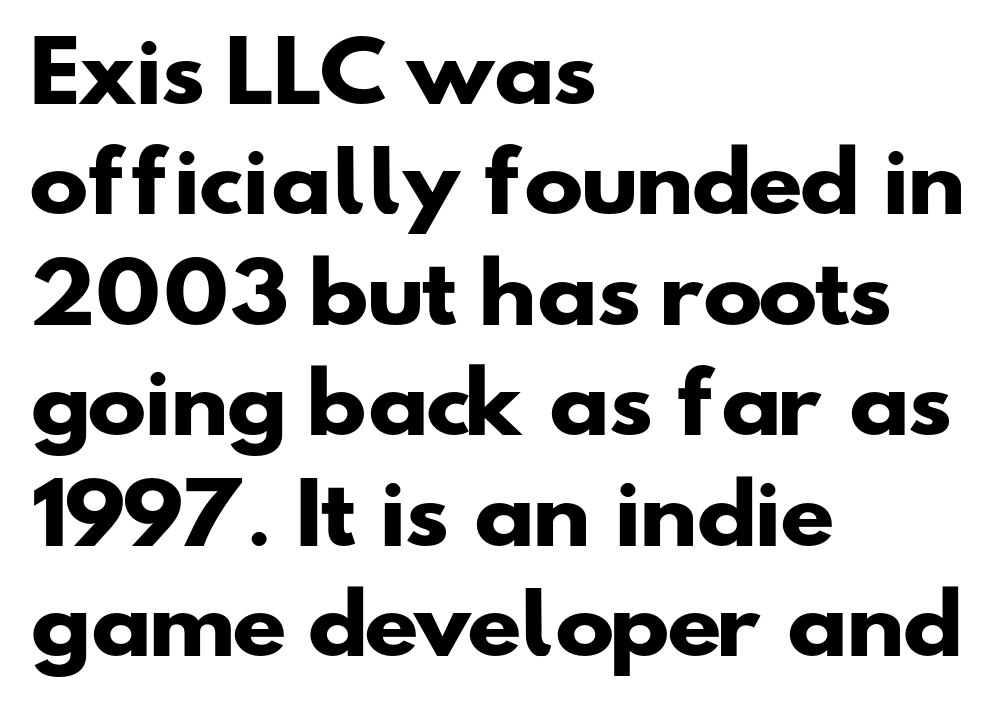
No feet cap the strokes, marking this as sans-serif type. Lines of text with bare space underneath. Heavy-handed strokes throughout: this text is bold. Quick note: interline space is typical. The gaps between neighbouring characters are ordinary and unremarkable. Is this a fixed-width face? No — the glyphs have proportional, varying widths.
